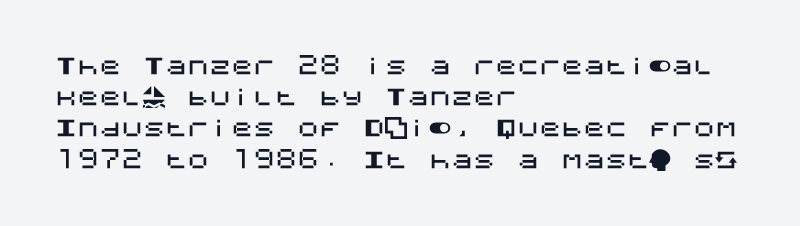
{"italic": "no", "underline": "no", "align": "left", "line_spacing": "normal", "line_spacing_ratio": 1.42, "letter_spacing": "normal", "letter_spacing_em": 0.0, "glyph_px": 22}
